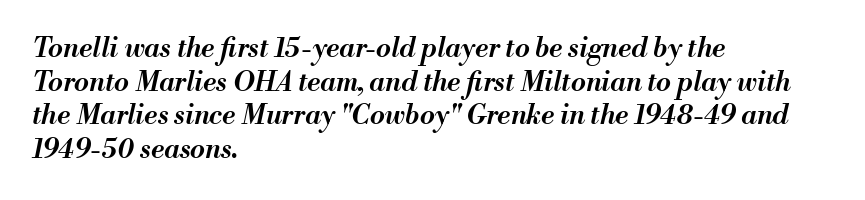
{"italic": "yes", "lean": "right", "slant_degrees": 13, "bold": "semi", "underline": "no", "align": "left", "line_spacing": "normal", "line_spacing_ratio": 1.25, "letter_spacing": "normal", "letter_spacing_em": 0.0, "glyph_px": 27}
